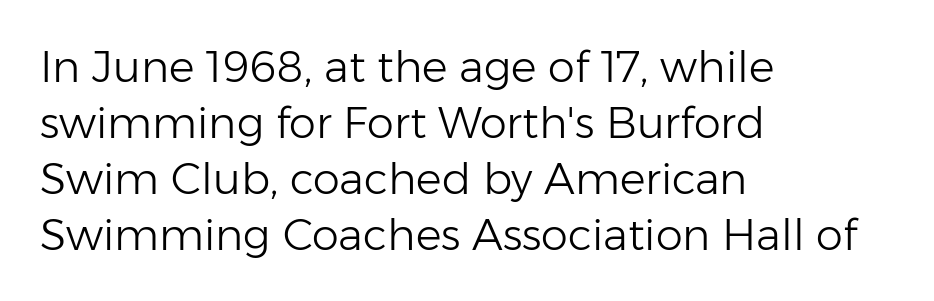
Typeset ragged right — the left edge is the straight one. Classification — sans serif. Weight: regular or lighter. No extra tracking has been applied to these lines.
